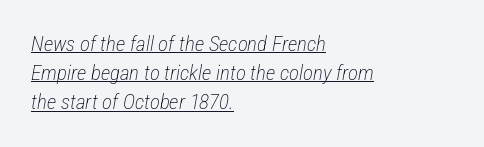
The image shows 21 px text type, italic (leaning right); set left-aligned, normal line spacing (1.39x), normal letter spacing, underlined.
